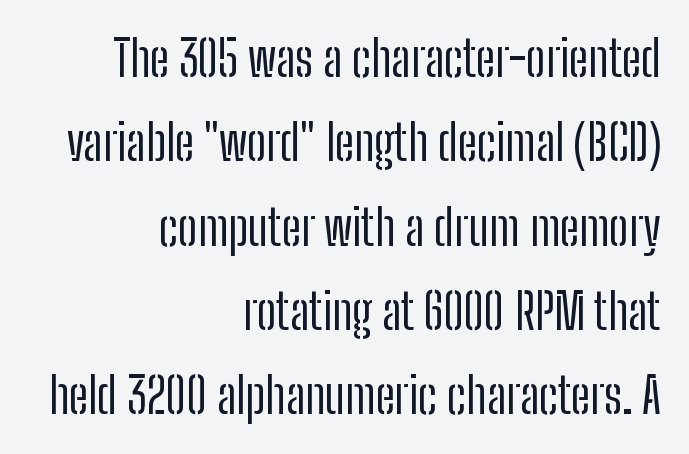
Q: Is the text bold? A: No.
Q: Is the text italic (slanted)? A: No, it is upright.
Q: Is the typeface a serif or a sans-serif typeface? A: Sans-serif.
Q: Is the text underlined? A: No.
Q: How is the paragraph aligned? A: Right-aligned.
Q: Is the spacing between letters normal or unusually wide? A: Normal.
Q: Width (condensed, normal, or wide)? A: Condensed.
Q: Stroke contrast? A: Low.
Q: x-height? A: Medium.
Q: Monospaced? A: No.
